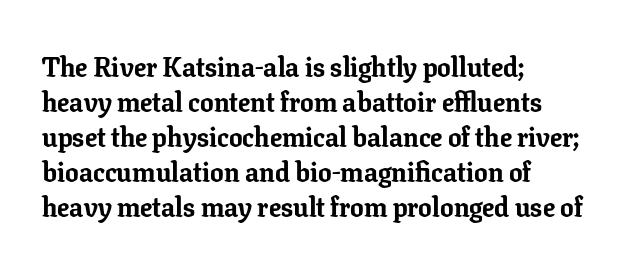
Q: Is the text bold? A: Yes.
Q: Is the text italic (slanted)? A: No, it is upright.
Q: Is the text underlined? A: No.
Q: How is the paragraph aligned? A: Left-aligned.
Q: Is the spacing between letters normal or unusually wide? A: Normal.
Q: Is the spacing between lines tight, normal or loose? A: Normal.
